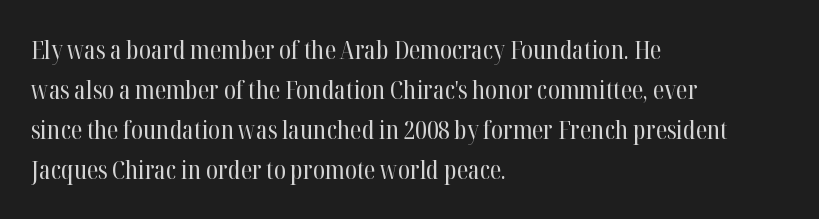
Q: Is the text bold? A: No.
Q: Is the text italic (slanted)? A: No, it is upright.
Q: Is the text underlined? A: No.
Q: How is the paragraph aligned? A: Left-aligned.
Q: Is the spacing between letters normal or unusually wide? A: Normal.
Q: Is the spacing between lines tight, normal or loose? A: Normal.
